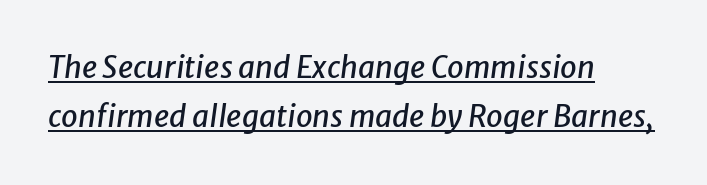
The image shows 30 px text type, italic (leaning right); set left-aligned, normal line spacing (1.64x), normal letter spacing, underlined; low stroke contrast and a medium x-height.
